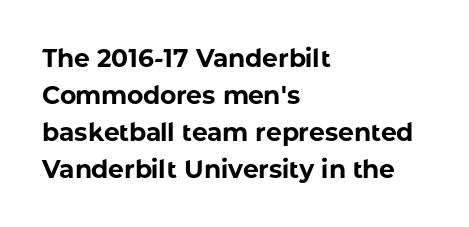
The image shows 25 px bold type, upright; set left-aligned, normal line spacing (1.48x), normal letter spacing, not underlined.
